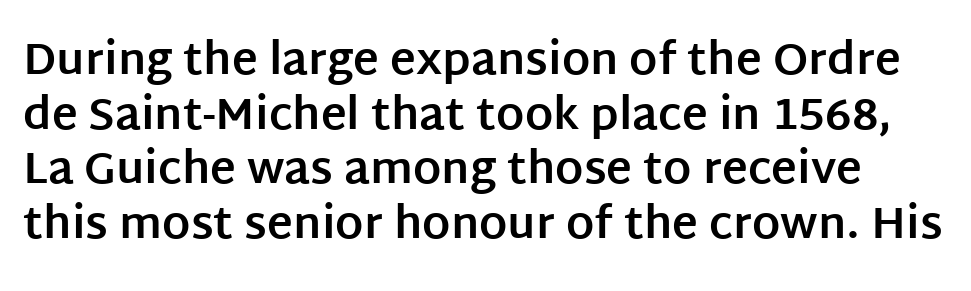
Q: Is the text bold? A: Yes.
Q: Is the text italic (slanted)? A: No, it is upright.
Q: Is the typeface a serif or a sans-serif typeface? A: Sans-serif.
Q: Is the text underlined? A: No.
Q: Is the spacing between letters normal or unusually wide? A: Normal.
Q: Width (condensed, normal, or wide)? A: Normal.
Q: Stroke contrast? A: Low.
Q: x-height? A: Large.
Q: Monospaced? A: No.
